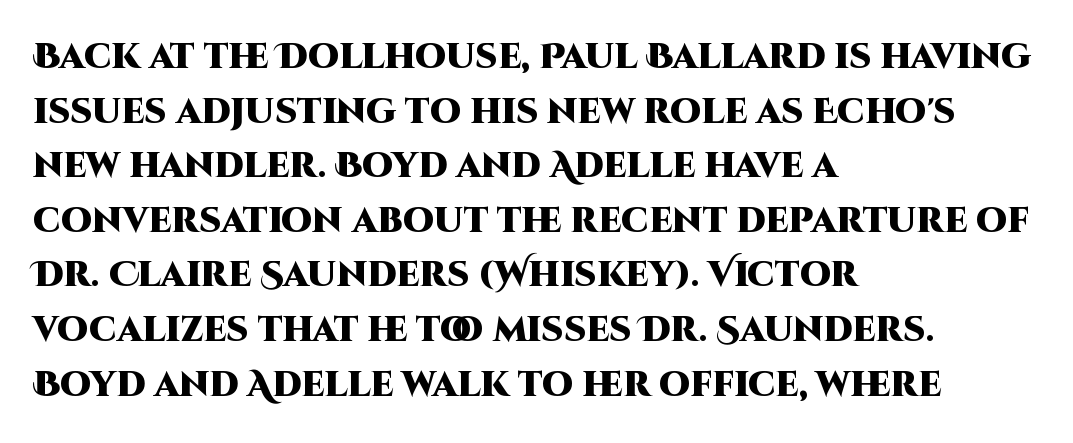
The image shows 35 px heavy sans-serif type, upright; set left-aligned, normal line spacing (1.56x), normal letter spacing, not underlined; high stroke contrast and a large x-height.
